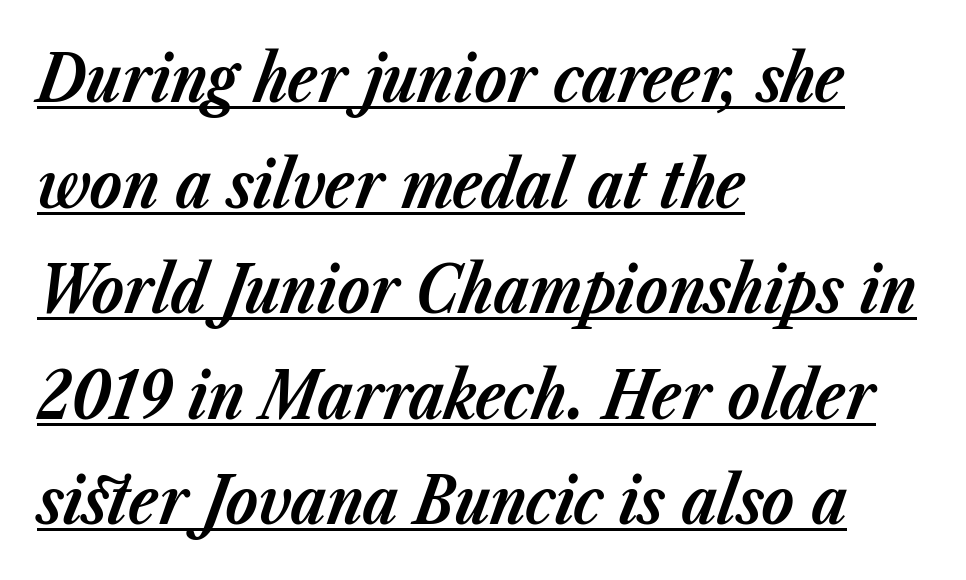
The image shows 66 px bold type, italic (leaning right); set left-aligned, normal line spacing (1.6x), normal letter spacing, underlined; low stroke contrast and a medium x-height.
